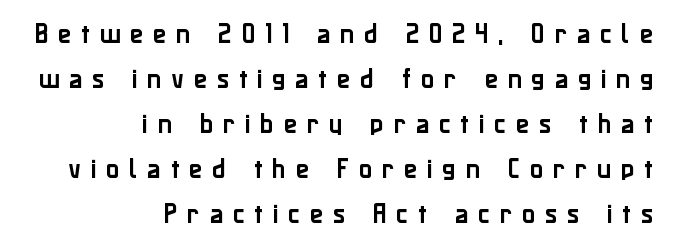
The image shows 22 px text type, upright; set right-aligned, loose line spacing (2.04x), unusually wide letter spacing (+0.44 em), not underlined.
